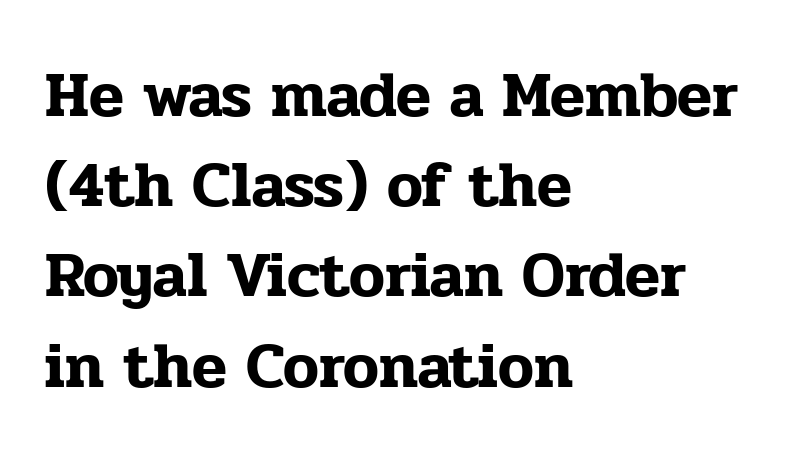
The image shows 64 px serif type, upright; set left-aligned, normal line spacing (1.41x), normal letter spacing, not underlined; low stroke contrast and a medium x-height.
